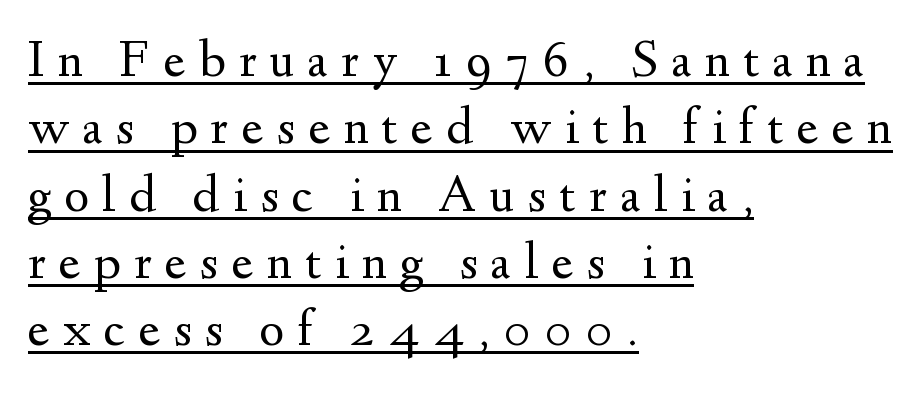
Do the characters align in a grid? No, the font is proportional. The lettering is marked with a stroke running underneath it. These lines sit exactly where default settings would place them. Unlike italic type, these characters show no tilt at all. The ragged edge is on the right, which tells us the setting is flush left. Ink coverage per letter is moderate at most.
